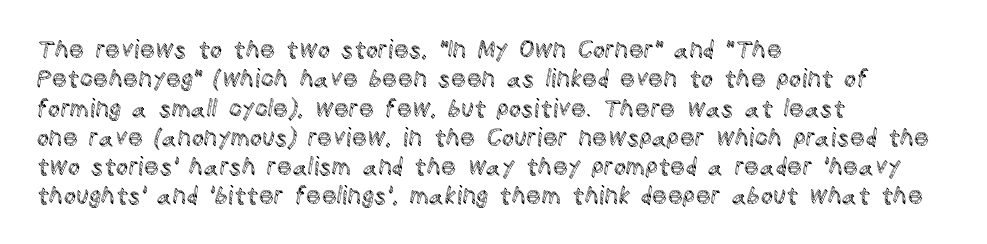
The letterforms sit shoulder to shoulder at normal distance. The setting favours the left margin, as ordinary paragraphs usually do. Decoration check: the copy has no underline.
